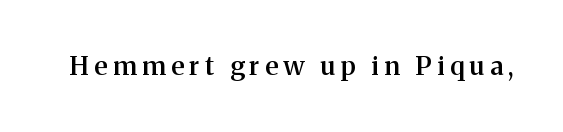
Every character sits straight up, as roman type does. Beneath every word, the page is bare. Characters follow at a spacing far wider than the type designer built in. Its strokes are somewhat broadened, the hallmark of semibold type.
